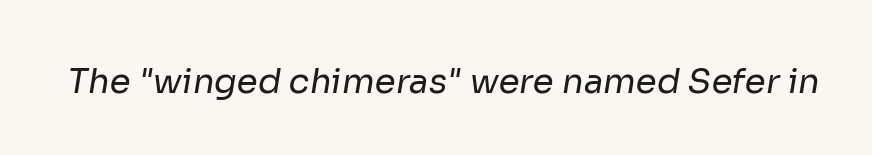
Q: Is the text bold? A: No.
Q: Is the typeface a serif or a sans-serif typeface? A: Sans-serif.
Q: Is the text underlined? A: No.
Q: Is the spacing between letters normal or unusually wide? A: Normal.
Q: Width (condensed, normal, or wide)? A: Normal.
Q: Stroke contrast? A: Low.
Q: x-height? A: Medium.
Q: Monospaced? A: No.
